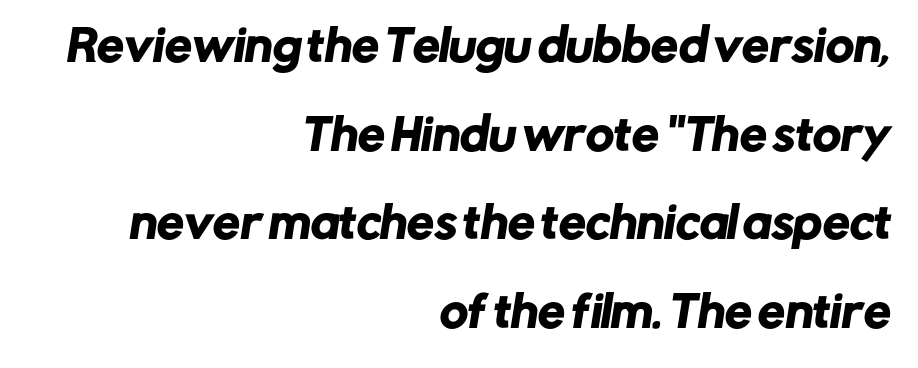
Q: Is the typeface a serif or a sans-serif typeface? A: Sans-serif.
Q: Is the text underlined? A: No.
Q: How is the paragraph aligned? A: Right-aligned.
Q: Is the spacing between letters normal or unusually wide? A: Normal.
Q: Is the spacing between lines tight, normal or loose? A: Loose.
Q: Width (condensed, normal, or wide)? A: Normal.
Q: Stroke contrast? A: Low.
Q: x-height? A: Medium.
Q: Monospaced? A: No.
